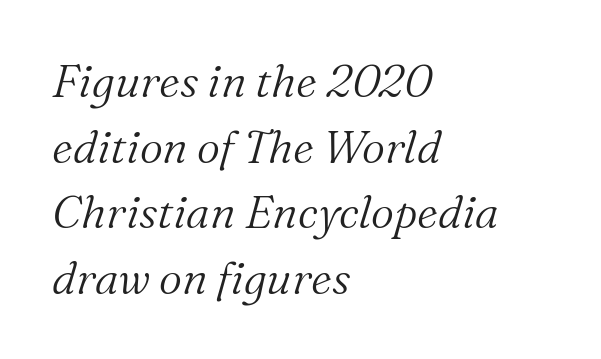
No heavy texture on the line: the type isn't bold. The paragraph has a hard left edge and a soft right edge. Here the designer chose a conventional face with non-uniform glyph widths. The strip under each line holds only bare page.
